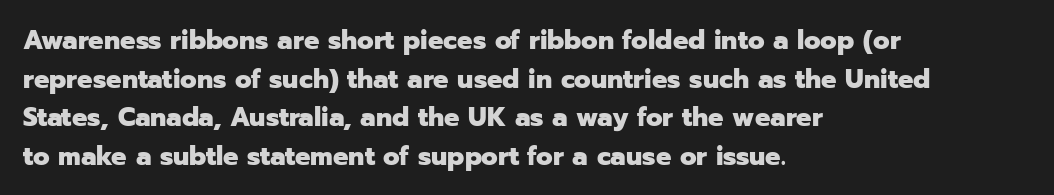
Q: Is the text bold? A: Yes.
Q: Is the text italic (slanted)? A: No, it is upright.
Q: Is the text underlined? A: No.
Q: How is the paragraph aligned? A: Left-aligned.
Q: Is the spacing between letters normal or unusually wide? A: Normal.
Q: Is the spacing between lines tight, normal or loose? A: Normal.
